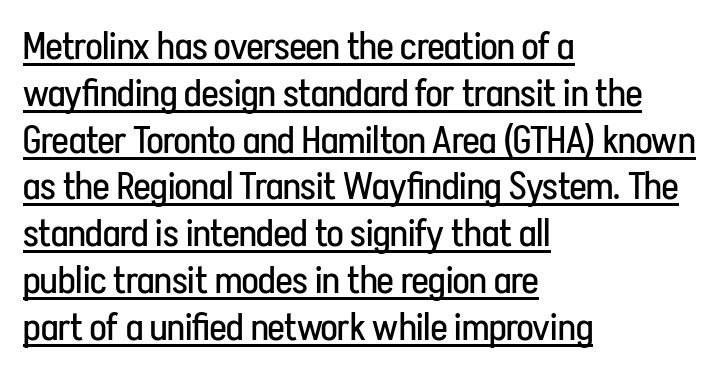
Q: Is the text bold? A: No.
Q: Is the text italic (slanted)? A: No, it is upright.
Q: Is the typeface a serif or a sans-serif typeface? A: Sans-serif.
Q: Is the text underlined? A: Yes.
Q: How is the paragraph aligned? A: Left-aligned.
Q: Is the spacing between letters normal or unusually wide? A: Normal.
Q: Width (condensed, normal, or wide)? A: Condensed.
Q: Stroke contrast? A: Low.
Q: x-height? A: Medium.
Q: Monospaced? A: No.
